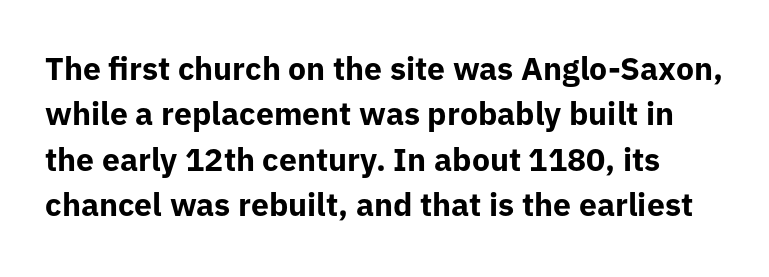
{"serif": "no", "italic": "no", "bold": "yes", "weight": "bold", "width": "normal", "stroke_contrast": "low", "x_height": "medium", "monospaced": "no", "underline": "no", "line_spacing": "normal", "line_spacing_ratio": 1.42, "letter_spacing": "normal", "letter_spacing_em": 0.0, "glyph_px": 32}
